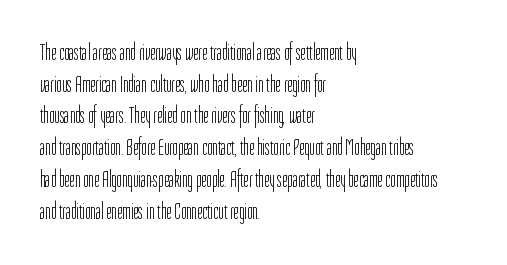
A roman cut, with each character standing at attention. Line spacing here is normal. The text block is weighted toward the left margin, trailing off unevenly rightward. Lines of text with bare space underneath. Nothing unusual about the tracking: characters are spaced as the font intends. A quiet, ordinary-to-light weight characterises the typeface.
